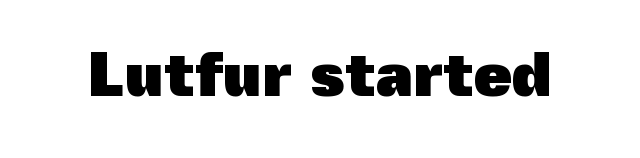
The designer went with a sans here, leaving each stem footless. Character widths vary here, with narrow letters taking less room than wide ones. Is the type bold? Yes — the strokes are clearly thick and heavy. Glyph-to-glyph distance matches everyday printed text. Check under the words: just untouched page.
